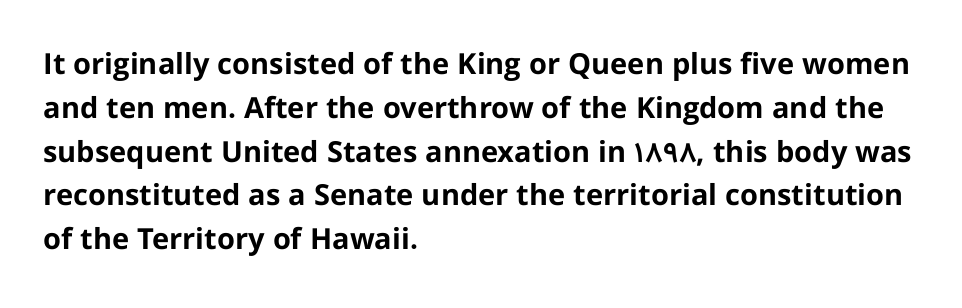
{"serif": "no", "italic": "no", "bold": "yes", "weight": "bold", "width": "normal", "stroke_contrast": "low", "x_height": "medium", "monospaced": "no", "underline": "no", "align": "left", "line_spacing": "normal", "line_spacing_ratio": 1.51, "letter_spacing": "normal", "letter_spacing_em": 0.0, "glyph_px": 29}
